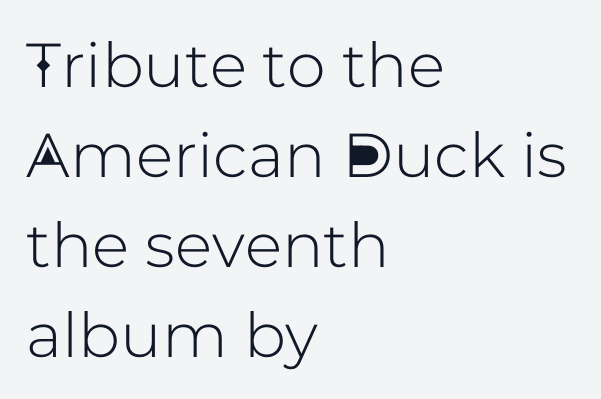
The image shows 62 px sans-serif type, upright; set left-aligned, normal line spacing (1.45x), normal letter spacing, not underlined; low stroke contrast and a medium x-height.
